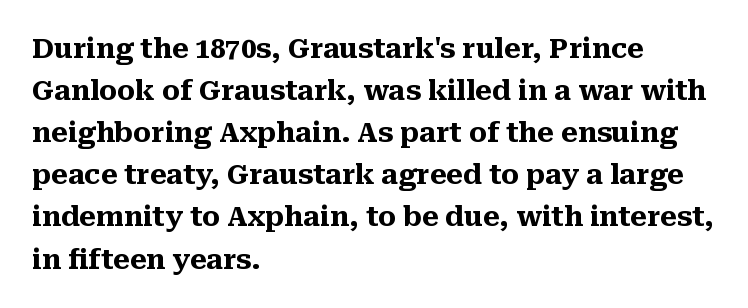
Nothing unusual about the tracking: characters are spaced as the font intends. Layout note: lines flush left. Does the lettering tilt? It doesn't — this is upright. The characters look thick and weighty, a clear bold. If you measured baseline to baseline, you'd find a middling distance. Underlining? Definitely not there.
